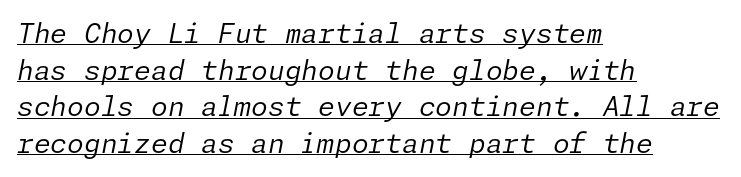
Q: Is the text bold? A: No.
Q: Is the text italic (slanted)? A: Yes, it leans right by about 11 degrees.
Q: Is the text underlined? A: Yes.
Q: How is the paragraph aligned? A: Left-aligned.
Q: Is the spacing between letters normal or unusually wide? A: Normal.
Q: Is the spacing between lines tight, normal or loose? A: Normal.
